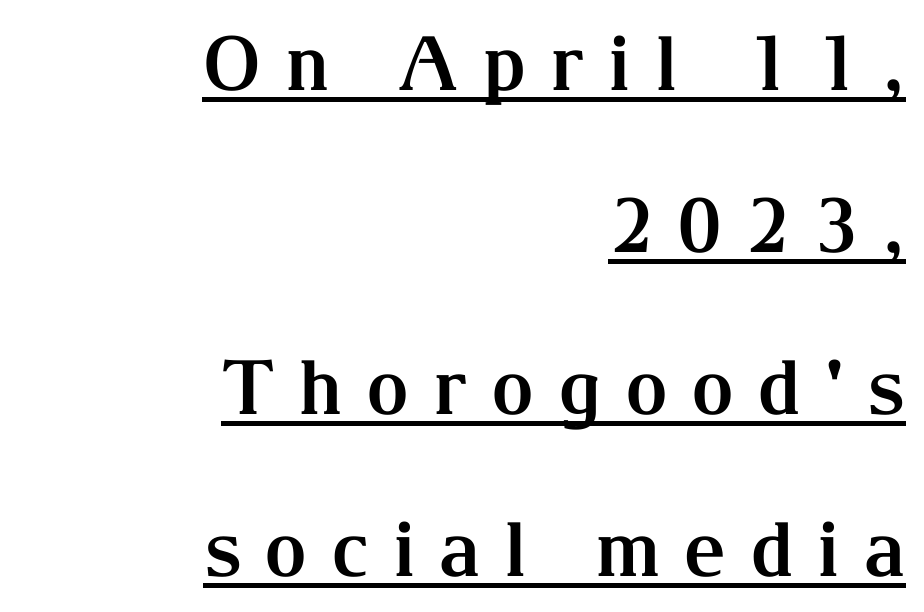
Every letter is thick-stroked: bold, no question. The typesetter has applied underlining to the passage shown. Leftover space on each line is placed entirely before the opening word. The rendering uses natural spacing where letterforms have individual widths. Characters remain perfectly vertical along every line. Examine the stroke ends and you'll spot serifs.
